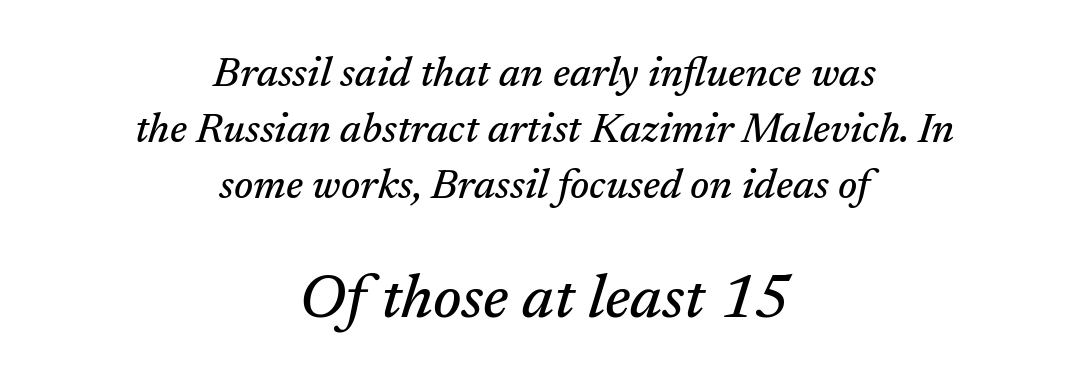
Q: Is the text italic (slanted)? A: Yes, it leans right by about 17 degrees.
Q: Is the typeface a serif or a sans-serif typeface? A: Serif.
Q: Is the text underlined? A: No.
Q: How is the paragraph aligned? A: Centered.
Q: Is the spacing between letters normal or unusually wide? A: Normal.
Q: Is the spacing between lines tight, normal or loose? A: Normal.
Q: Which block of text is set in a larger size, the first (top) or the second (bottom)? A: The second (bottom) one.
Q: Width (condensed, normal, or wide)? A: Normal.
Q: Stroke contrast? A: Medium.
Q: x-height? A: Medium.
Q: Monospaced? A: No.
